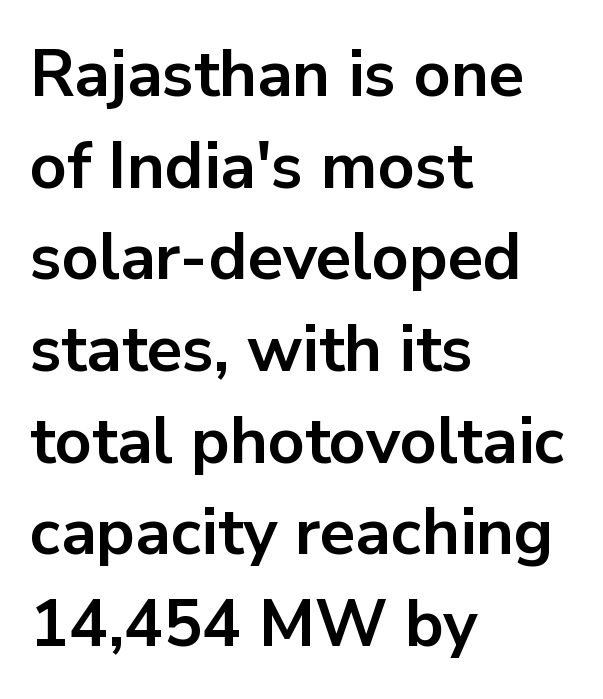
The image shows 65 px bold sans-serif type, upright; set left-aligned, normal line spacing (1.41x), normal letter spacing, not underlined; low stroke contrast and a medium x-height.
